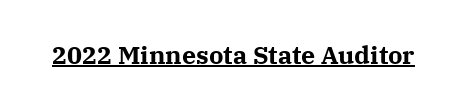
{"italic": "no", "bold": "yes", "underline": "yes", "letter_spacing": "normal", "letter_spacing_em": 0.0, "glyph_px": 25}
